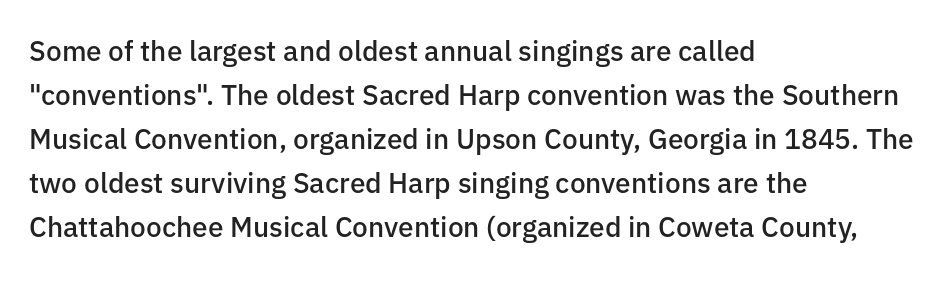
The image shows 28 px semibold sans-serif type, upright; set left-aligned, normal line spacing (1.57x), normal letter spacing, not underlined; low stroke contrast and a medium x-height.
